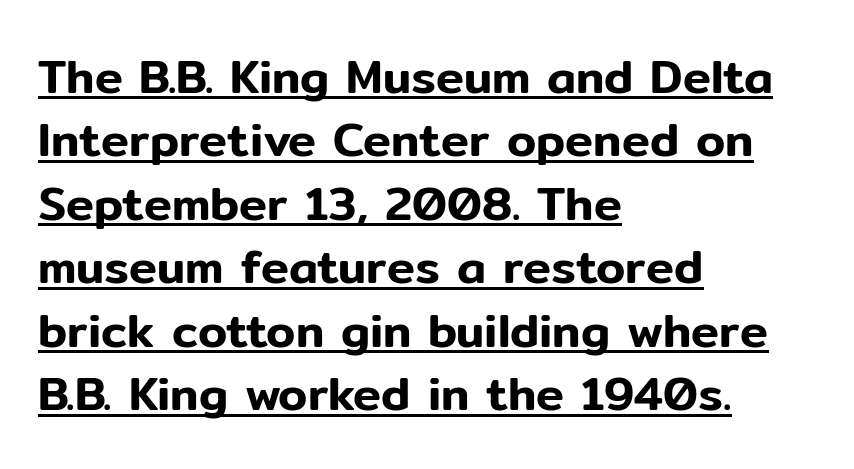
Tracking here is standard; glyphs follow each other at the usual distance. If you drew a ruler down the left edge, every line would touch it. This rendering features underlined lettering. In terms of letterform style, serifs are entirely absent. This sample has the flowing, uneven cadence of proportional lettering. Is there much room between lines? A standard amount, neither cramped nor airy.
